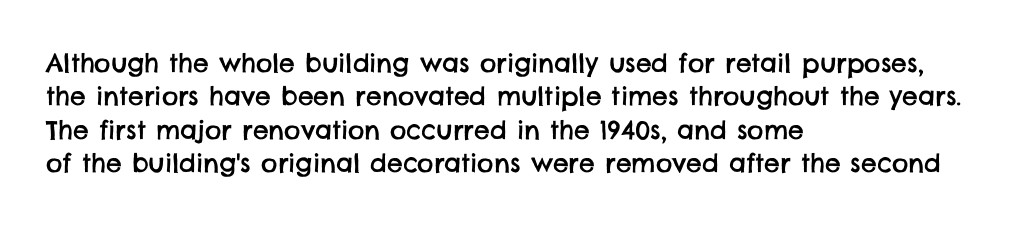
Line beginnings align vertically; line endings do not. Is the letter spacing exaggerated? No — it looks like the ordinary default. The designer left line spacing at the default. The string is rendered with underlining switched off.
